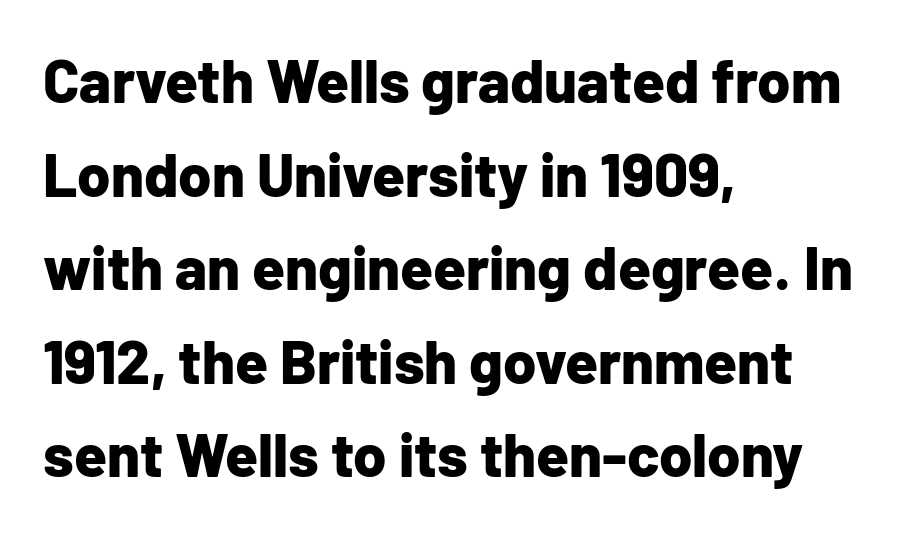
Q: Is the text bold? A: Yes.
Q: Is the text italic (slanted)? A: No, it is upright.
Q: Is the typeface a serif or a sans-serif typeface? A: Sans-serif.
Q: Is the text underlined? A: No.
Q: How is the paragraph aligned? A: Left-aligned.
Q: Is the spacing between letters normal or unusually wide? A: Normal.
Q: Is the spacing between lines tight, normal or loose? A: Normal.
Q: Width (condensed, normal, or wide)? A: Normal.
Q: Stroke contrast? A: Low.
Q: x-height? A: Medium.
Q: Monospaced? A: No.
